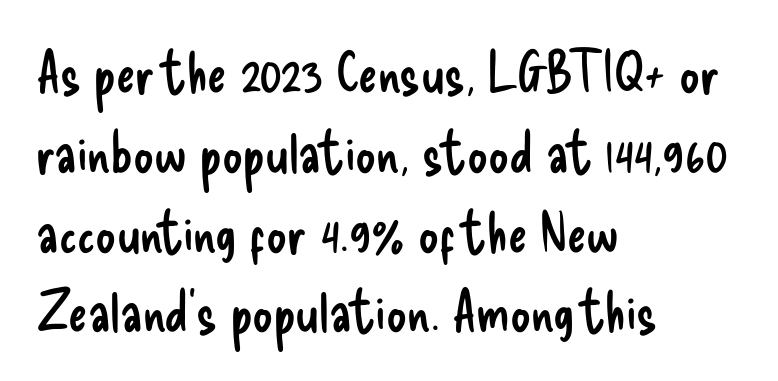
{"serif": "no", "italic": "no", "bold": "no", "weight": "regular", "width": "condensed", "stroke_contrast": "low", "x_height": "small", "monospaced": "no", "underline": "no", "align": "left", "line_spacing": "normal", "line_spacing_ratio": 1.4, "letter_spacing": "normal", "letter_spacing_em": 0.0, "glyph_px": 57}
